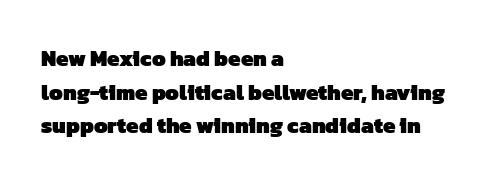
The image shows 22 px bold type; set left-aligned, normal line spacing (1.53x), normal letter spacing, not underlined.
